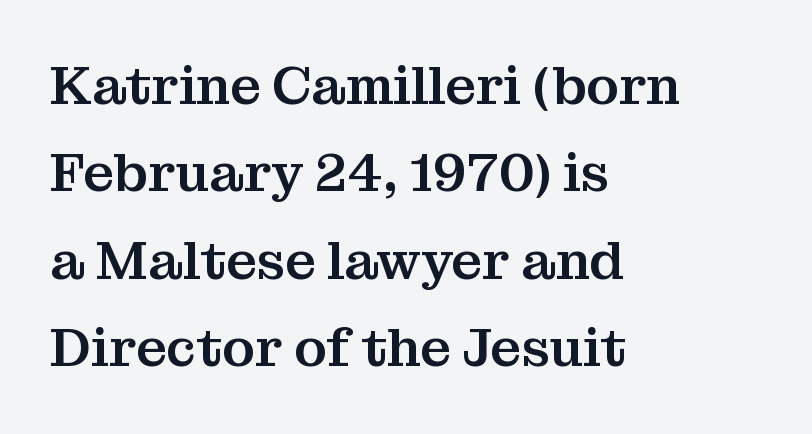
The strip under each line holds only bare page. Is this a fixed-width face? No — the glyphs have proportional, varying widths. The lettering holds an erect, upright posture throughout. Is the block centered? No — it sits flush against the left margin. In terms of letterform style, serifs are clearly present. The passage shown stacks its lines at a standard gap.
